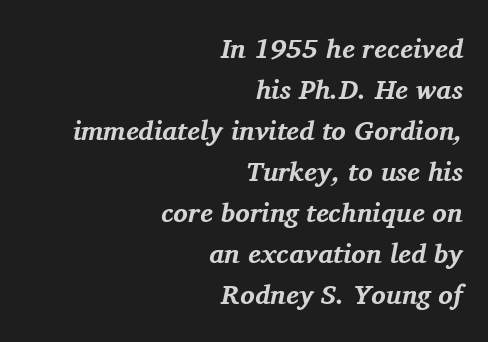
{"italic": "yes", "lean": "right", "slant_degrees": 11, "bold": "yes", "underline": "no", "align": "right", "line_spacing": "normal", "line_spacing_ratio": 1.52, "letter_spacing": "normal", "letter_spacing_em": 0.0, "glyph_px": 27}
